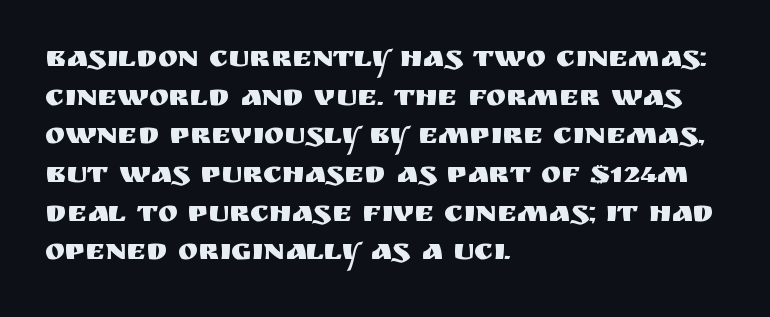
{"serif": "no", "italic": "no", "width": "normal", "stroke_contrast": "medium", "x_height": "large", "monospaced": "no", "underline": "no", "align": "left", "line_spacing": "normal", "line_spacing_ratio": 1.29, "letter_spacing": "normal", "letter_spacing_em": 0.0, "glyph_px": 30}
